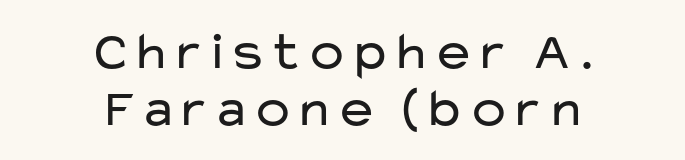
{"serif": "no", "italic": "no", "bold": "no", "weight": "regular", "width": "wide", "stroke_contrast": "low", "x_height": "medium", "monospaced": "no", "underline": "no", "align": "center", "line_spacing": "tight", "line_spacing_ratio": 1.05, "letter_spacing": "normal", "letter_spacing_em": 0.0, "glyph_px": 54}
